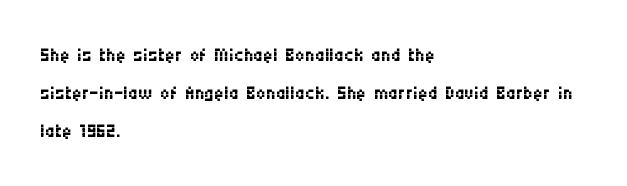
{"italic": "no", "bold": "no", "underline": "no", "align": "left", "line_spacing": "normal", "line_spacing_ratio": 1.4, "letter_spacing": "normal", "letter_spacing_em": 0.0, "glyph_px": 27}
